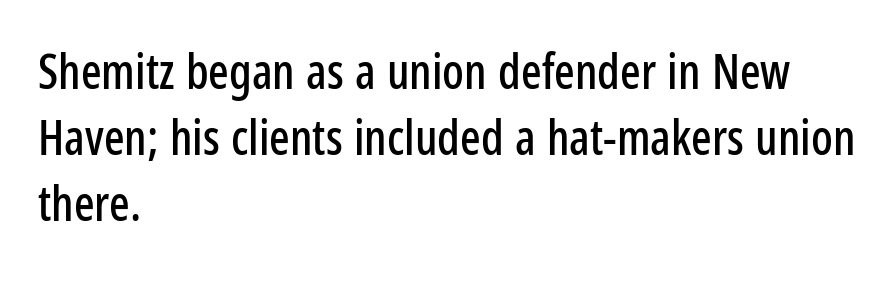
Characters remain perfectly vertical along every line. Look at the bottom of the vertical strokes: they stop flat, with no serifs. This sample keeps an unexceptional amount of space between lines. Compared with typical body copy, the letter spacing here is the same. A student would call this left alignment; a typographer would say flush left, rag right.
